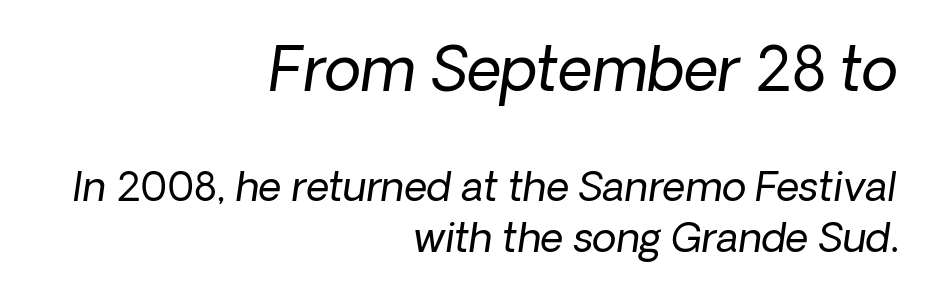
Q: Is the text bold? A: No.
Q: Is the typeface a serif or a sans-serif typeface? A: Sans-serif.
Q: Is the text underlined? A: No.
Q: How is the paragraph aligned? A: Right-aligned.
Q: Is the spacing between letters normal or unusually wide? A: Normal.
Q: Is the spacing between lines tight, normal or loose? A: Normal.
Q: Which block of text is set in a larger size, the first (top) or the second (bottom)? A: The first (top) one.
Q: Width (condensed, normal, or wide)? A: Normal.
Q: Stroke contrast? A: Low.
Q: x-height? A: Medium.
Q: Monospaced? A: No.
